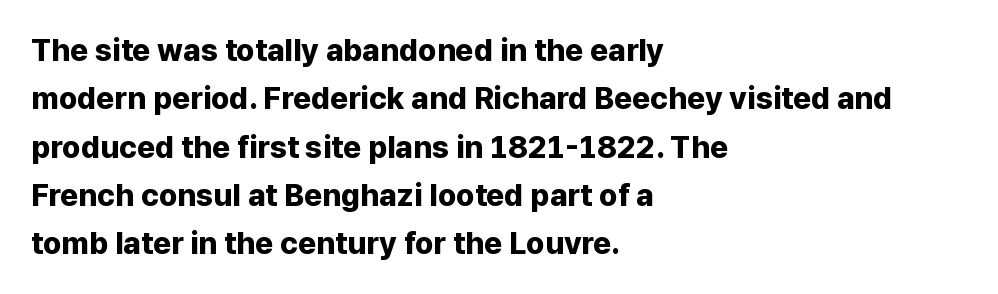
Is this a sans? Yes — the strokes have no serifs. Which margin do the lines hug? The left one — the right edge is uneven. Look at the tracking — it's just the regular setting, nothing added. Has an underline been added? It has not. Each glyph is drawn with heavy, bold strokes. Tall strokes in this sample are plumb rather than angled.
